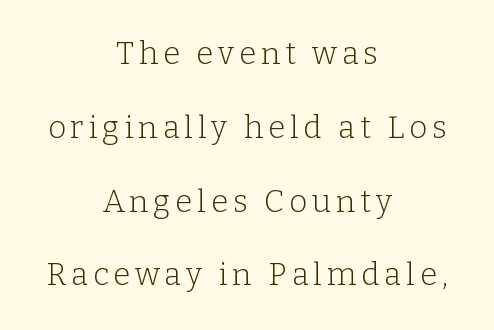
Q: Is the text bold? A: No.
Q: Is the text italic (slanted)? A: No, it is upright.
Q: Is the typeface a serif or a sans-serif typeface? A: Serif.
Q: Is the text underlined? A: No.
Q: How is the paragraph aligned? A: Centered.
Q: Is the spacing between lines tight, normal or loose? A: Loose.
Q: Width (condensed, normal, or wide)? A: Normal.
Q: Stroke contrast? A: Low.
Q: x-height? A: Medium.
Q: Monospaced? A: No.
